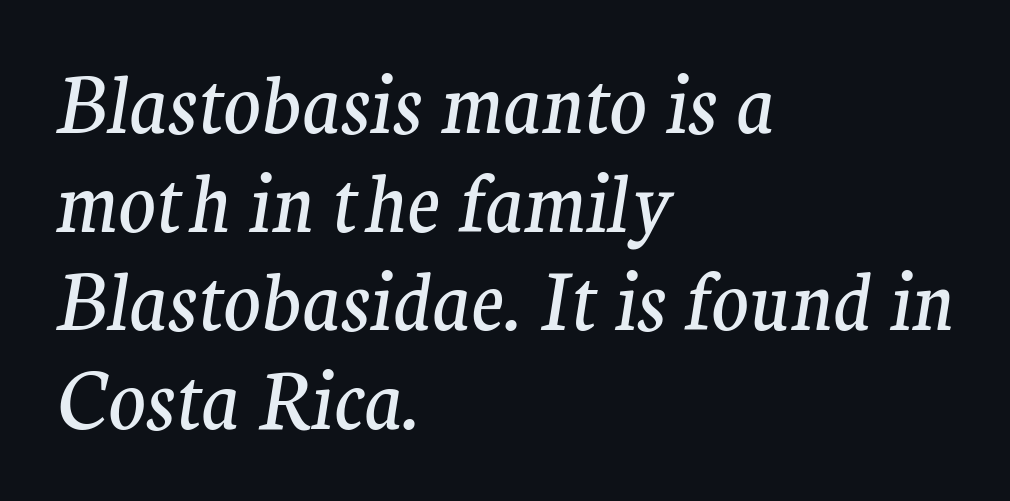
Q: Is the text bold? A: No.
Q: Is the text italic (slanted)? A: Yes, it leans right by about 9 degrees.
Q: Is the typeface a serif or a sans-serif typeface? A: Serif.
Q: Is the text underlined? A: No.
Q: How is the paragraph aligned? A: Left-aligned.
Q: Is the spacing between letters normal or unusually wide? A: Normal.
Q: Is the spacing between lines tight, normal or loose? A: Normal.
Q: Width (condensed, normal, or wide)? A: Normal.
Q: Stroke contrast? A: Medium.
Q: x-height? A: Medium.
Q: Monospaced? A: No.
